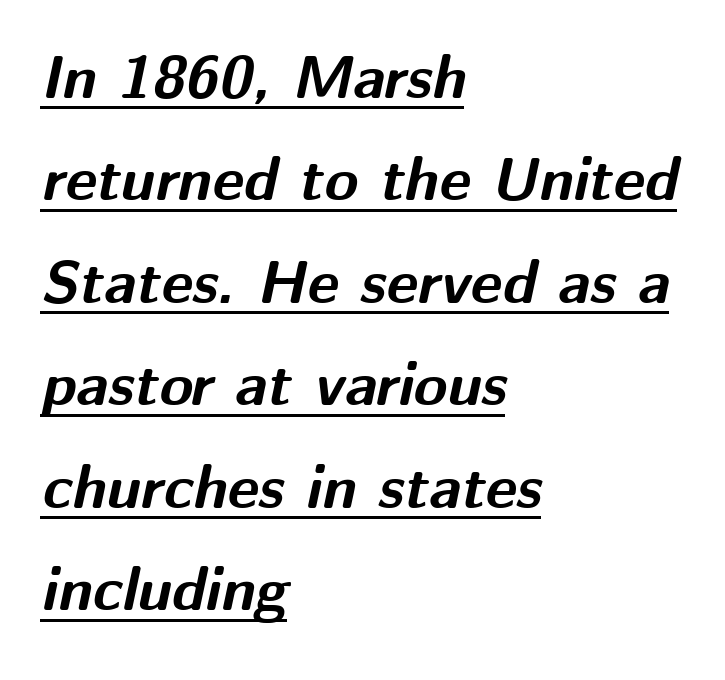
The image shows 61 px bold type, italic (leaning right); set left-aligned, normal line spacing (1.68x), normal letter spacing, underlined; medium stroke contrast and a medium x-height.
